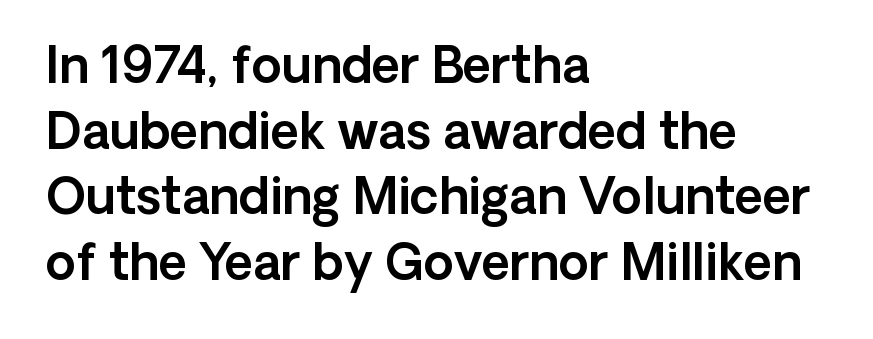
Q: Is the text italic (slanted)? A: No, it is upright.
Q: Is the typeface a serif or a sans-serif typeface? A: Sans-serif.
Q: Is the text underlined? A: No.
Q: How is the paragraph aligned? A: Left-aligned.
Q: Is the spacing between letters normal or unusually wide? A: Normal.
Q: Is the spacing between lines tight, normal or loose? A: Normal.
Q: Width (condensed, normal, or wide)? A: Normal.
Q: x-height? A: Medium.
Q: Monospaced? A: No.
